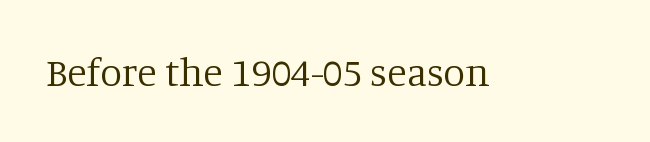
{"serif": "yes", "italic": "no", "bold": "no", "weight": "regular", "width": "normal", "stroke_contrast": "low", "x_height": "large", "monospaced": "no", "underline": "no", "letter_spacing": "normal", "letter_spacing_em": 0.0, "glyph_px": 40}
